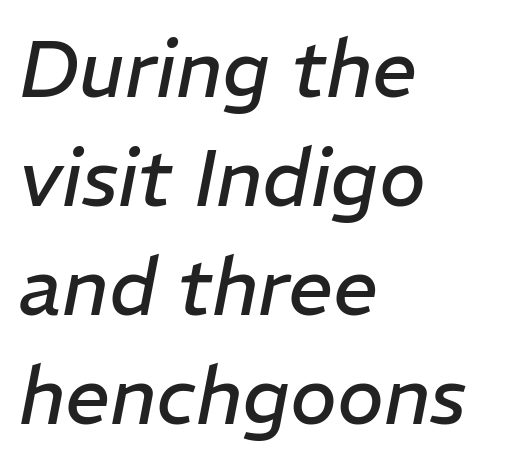
Q: Is the text bold? A: No.
Q: Is the text italic (slanted)? A: Yes, it leans right by about 11 degrees.
Q: Is the text underlined? A: No.
Q: How is the paragraph aligned? A: Left-aligned.
Q: Is the spacing between letters normal or unusually wide? A: Normal.
Q: Is the spacing between lines tight, normal or loose? A: Normal.
Q: Width (condensed, normal, or wide)? A: Normal.
Q: Stroke contrast? A: Low.
Q: x-height? A: Medium.
Q: Monospaced? A: No.
